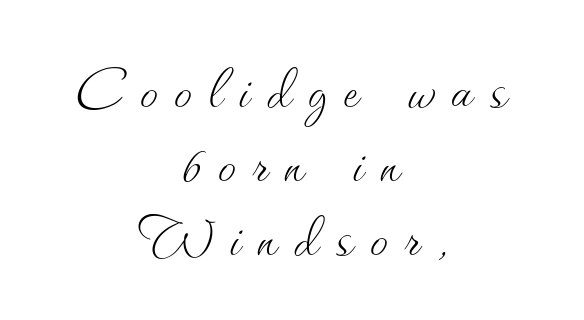
Q: Is the text bold? A: No.
Q: Is the text italic (slanted)? A: Yes.
Q: Is the text underlined? A: No.
Q: How is the paragraph aligned? A: Centered.
Q: Is the spacing between letters normal or unusually wide? A: Unusually wide.
Q: Is the spacing between lines tight, normal or loose? A: Tight.
Q: Width (condensed, normal, or wide)? A: Normal.
Q: Stroke contrast? A: Medium.
Q: x-height? A: Small.
Q: Monospaced? A: No.
